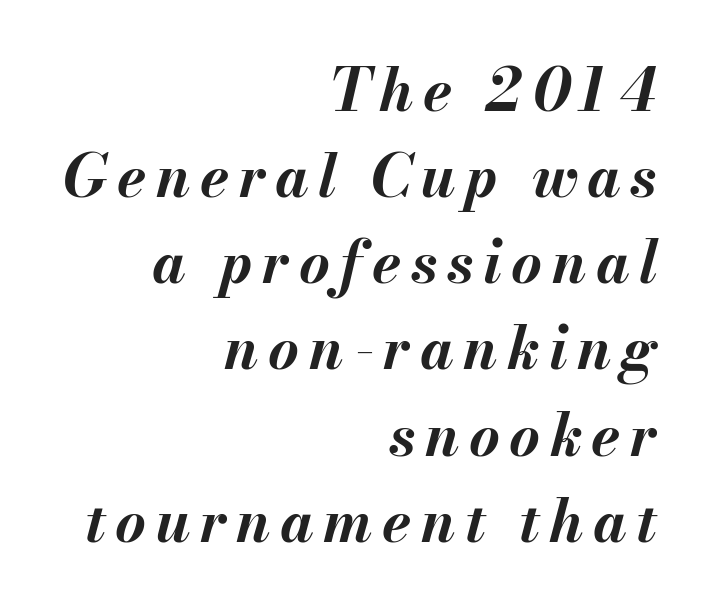
{"italic": "yes", "lean": "right", "slant_degrees": 13, "bold": "yes", "weight": "bold", "width": "normal", "stroke_contrast": "medium", "x_height": "small", "monospaced": "no", "underline": "no", "align": "right", "line_spacing": "normal", "line_spacing_ratio": 1.46, "glyph_px": 59}
